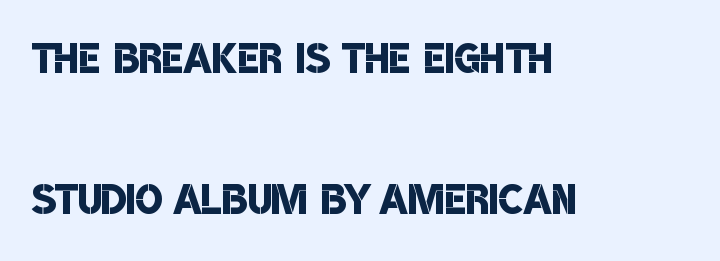
The image shows 57 px semibold, condensed sans-serif type; set left-aligned, loose line spacing (2.47x), normal letter spacing, not underlined; low stroke contrast and a large x-height.
